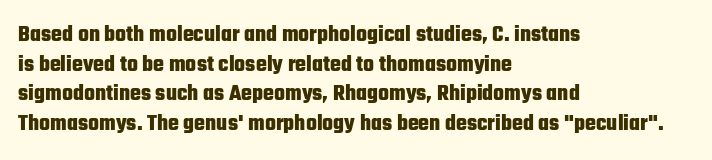
The image shows 23 px bold type, upright; set left-aligned, normal line spacing (1.29x), normal letter spacing, not underlined.
